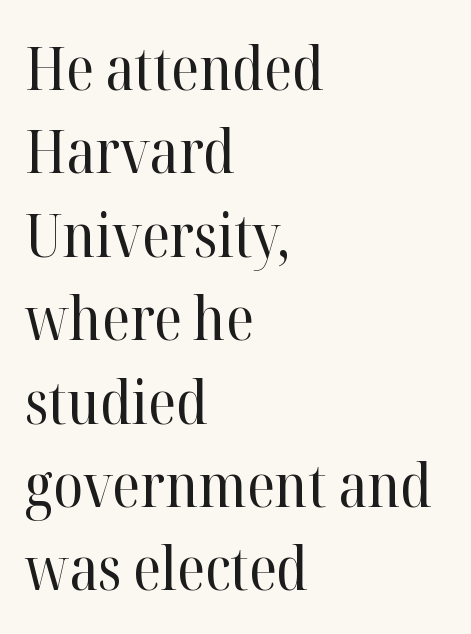
{"serif": "yes", "italic": "no", "bold": "no", "weight": "regular", "width": "normal", "stroke_contrast": "high", "x_height": "medium", "monospaced": "no", "underline": "no", "align": "left", "line_spacing": "normal", "line_spacing_ratio": 1.39, "letter_spacing": "normal", "letter_spacing_em": 0.0, "glyph_px": 60}
